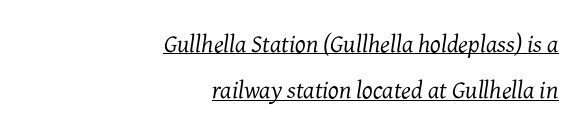
The image shows 25 px text type, italic (leaning right); set right-aligned, line spacing 1.86x, normal letter spacing, underlined.
